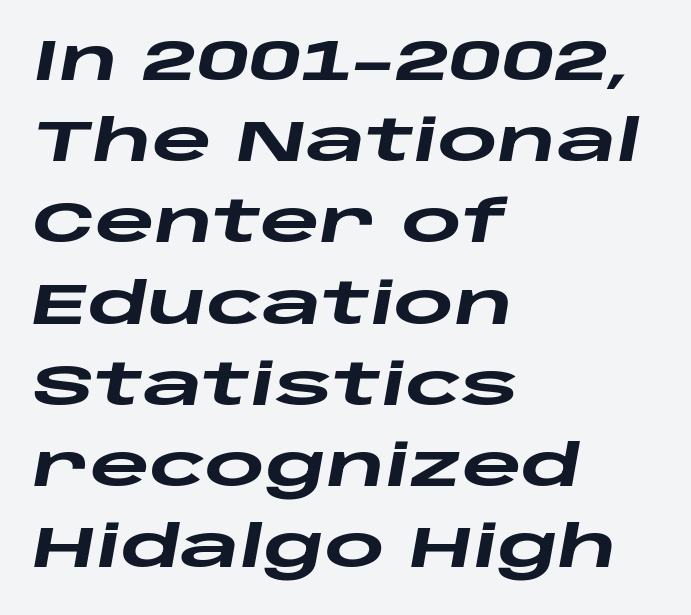
Default kerning and tracking; the words read as compact shapes. Whoever set this chose a conventional vertical rhythm. The rag falls on the right side of this text block. The letters advance in unequal steps, a hallmark of proportional type. Students, this is bold: see how much ink each stroke carries.
